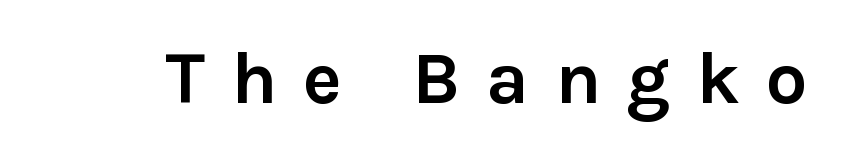
Q: Is the text bold? A: Yes.
Q: Is the text italic (slanted)? A: No, it is upright.
Q: Is the typeface a serif or a sans-serif typeface? A: Sans-serif.
Q: Is the text underlined? A: No.
Q: Is the spacing between letters normal or unusually wide? A: Unusually wide.
Q: Width (condensed, normal, or wide)? A: Normal.
Q: Stroke contrast? A: Low.
Q: x-height? A: Medium.
Q: Monospaced? A: No.
